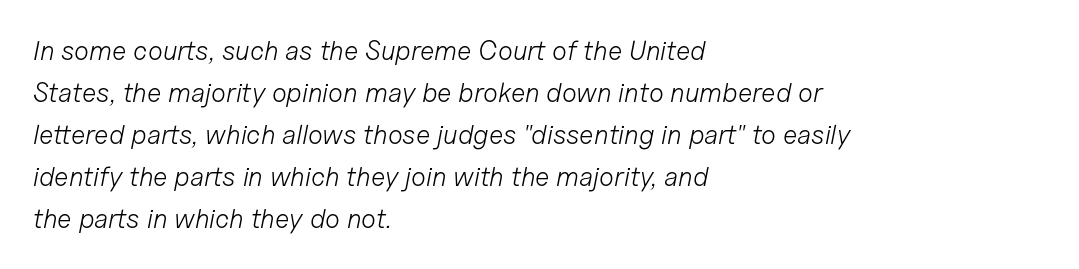
Q: Is the text bold? A: No.
Q: Is the text italic (slanted)? A: Yes, it leans right by about 11 degrees.
Q: Is the text underlined? A: No.
Q: How is the paragraph aligned? A: Left-aligned.
Q: Is the spacing between letters normal or unusually wide? A: Normal.
Q: Is the spacing between lines tight, normal or loose? A: Normal.
